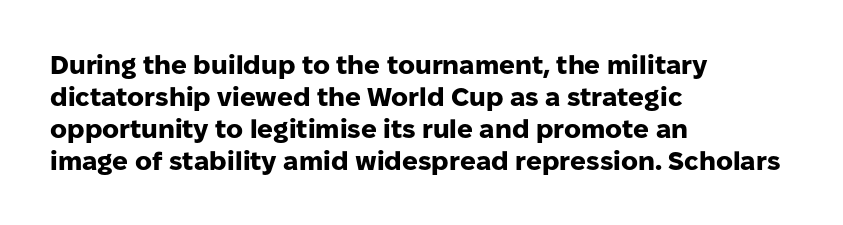
{"italic": "no", "bold": "yes", "underline": "no", "align": "left", "line_spacing_ratio": 1.23, "letter_spacing": "normal", "letter_spacing_em": 0.0, "glyph_px": 26}
